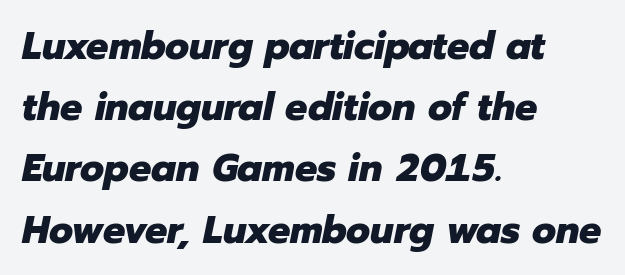
The gap between lines stays unmarked. In CSS terms this would be text-align: left. Weight: bold. A normal amount of white space separates one row of letters from the next. Character widths vary here, with narrow letters taking less room than wide ones. Nobody touched the tracking dial on this one.
